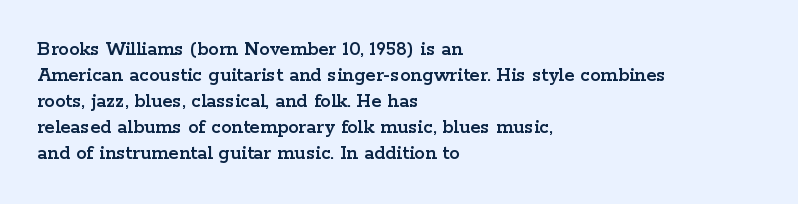
The image shows 21 px text type, upright; set left-aligned, line spacing 1.24x, normal letter spacing, not underlined.
